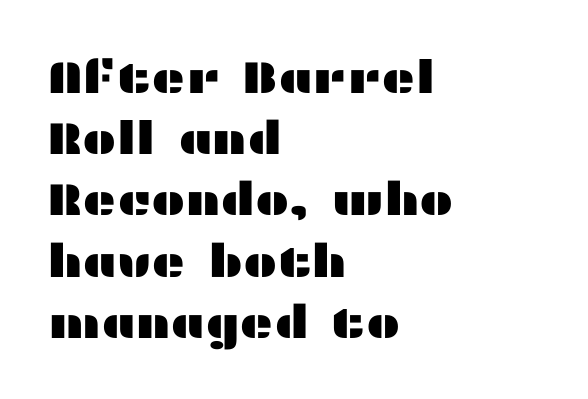
{"serif": "no", "italic": "no", "width": "wide", "stroke_contrast": "medium", "x_height": "medium", "monospaced": "no", "underline": "no", "align": "left", "line_spacing": "normal", "line_spacing_ratio": 1.33, "letter_spacing": "normal", "letter_spacing_em": 0.0, "glyph_px": 46}
